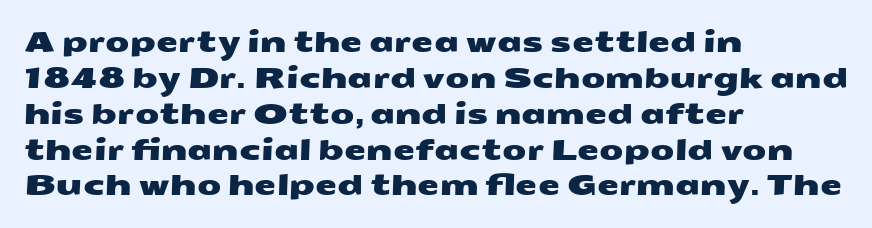
Q: Is the typeface a serif or a sans-serif typeface? A: Sans-serif.
Q: Is the text underlined? A: No.
Q: How is the paragraph aligned? A: Left-aligned.
Q: Is the spacing between letters normal or unusually wide? A: Normal.
Q: Is the spacing between lines tight, normal or loose? A: Normal.
Q: Width (condensed, normal, or wide)? A: Wide.
Q: Stroke contrast? A: Medium.
Q: x-height? A: Medium.
Q: Monospaced? A: No.
